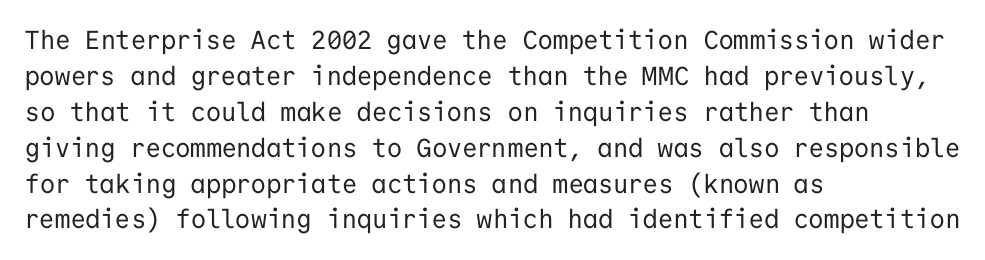
Q: Is the text bold? A: No.
Q: Is the text italic (slanted)? A: No, it is upright.
Q: Is the text underlined? A: No.
Q: How is the paragraph aligned? A: Left-aligned.
Q: Is the spacing between letters normal or unusually wide? A: Normal.
Q: Is the spacing between lines tight, normal or loose? A: Normal.
